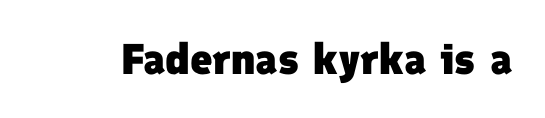
Q: Is the text bold? A: Yes.
Q: Is the typeface a serif or a sans-serif typeface? A: Sans-serif.
Q: Is the text underlined? A: No.
Q: Is the spacing between letters normal or unusually wide? A: Normal.
Q: Width (condensed, normal, or wide)? A: Normal.
Q: Stroke contrast? A: Low.
Q: x-height? A: Medium.
Q: Monospaced? A: No.
